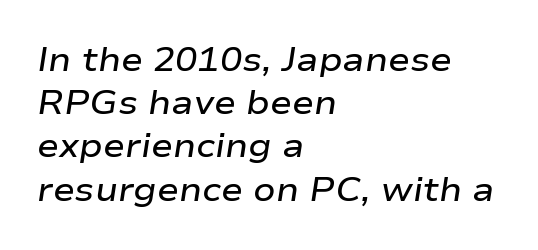
Is this a fixed-width face? No — the glyphs have proportional, varying widths. Summary of vertical rhythm: regular, with standard interline spacing. The ragged edge is on the right, which tells us the setting is flush left. The font's italic variant was chosen for this text. In terms of letterspacing, this is plain default setting.
